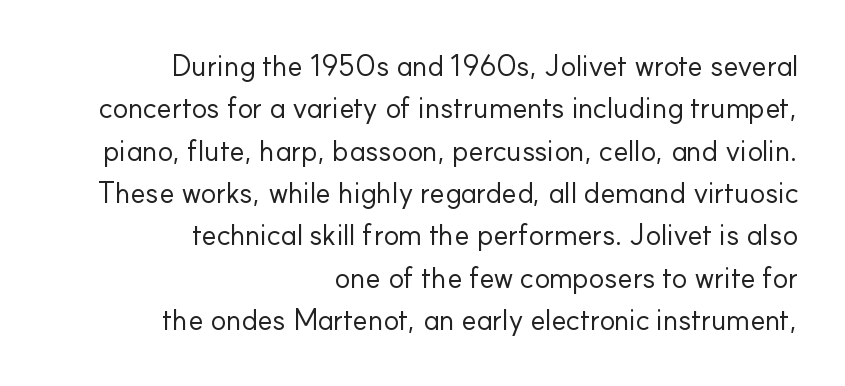
Q: Is the text bold? A: No.
Q: Is the text italic (slanted)? A: No, it is upright.
Q: Is the typeface a serif or a sans-serif typeface? A: Sans-serif.
Q: Is the text underlined? A: No.
Q: How is the paragraph aligned? A: Right-aligned.
Q: Is the spacing between letters normal or unusually wide? A: Normal.
Q: Is the spacing between lines tight, normal or loose? A: Normal.
Q: Width (condensed, normal, or wide)? A: Normal.
Q: Stroke contrast? A: Low.
Q: x-height? A: Small.
Q: Monospaced? A: No.
